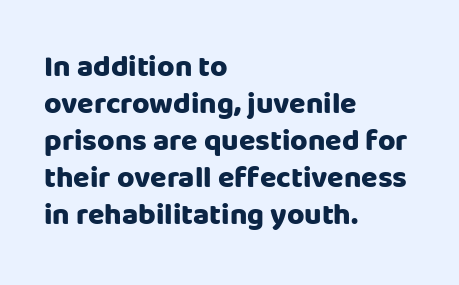
{"serif": "no", "italic": "no", "bold": "yes", "weight": "heavy", "width": "normal", "stroke_contrast": "low", "x_height": "large", "monospaced": "no", "underline": "no", "align": "left", "line_spacing_ratio": 1.23, "letter_spacing": "normal", "letter_spacing_em": 0.0, "glyph_px": 30}
